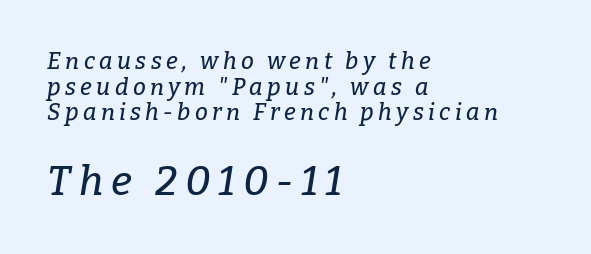
{"serif": "yes", "italic": "yes", "lean": "right", "slant_degrees": 9, "width": "normal", "stroke_contrast": "low", "x_height": "medium", "monospaced": "no", "underline": "no", "align": "left", "line_spacing": "tight", "line_spacing_ratio": 1.11, "larger_block": "second", "size_ratio": 1.78, "glyph_px": 41}
